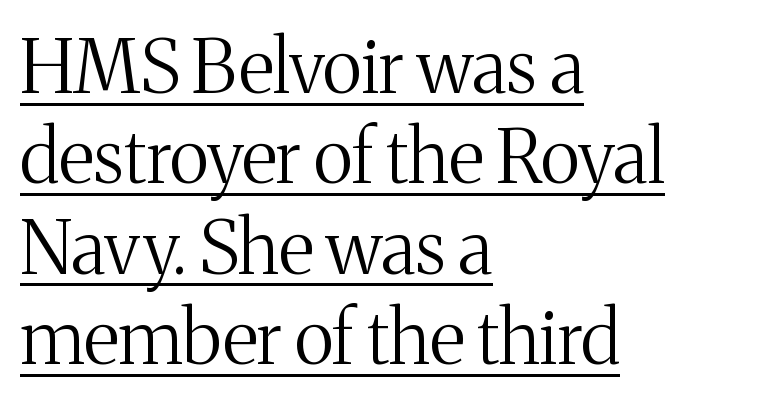
{"serif": "yes", "italic": "no", "bold": "no", "weight": "regular", "width": "normal", "stroke_contrast": "medium", "x_height": "medium", "monospaced": "no", "underline": "yes", "align": "left", "line_spacing_ratio": 1.22, "letter_spacing": "normal", "letter_spacing_em": 0.0, "glyph_px": 74}
